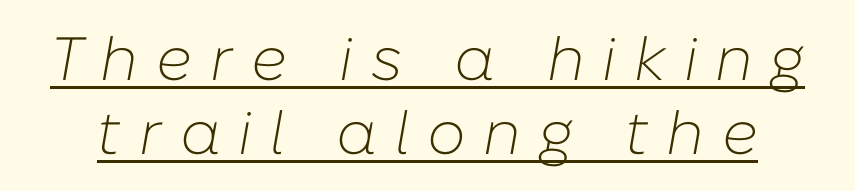
The image shows 61 px light type, italic (leaning right); set line spacing 1.21x, unusually wide letter spacing (+0.29 em), underlined; low stroke contrast and a medium x-height.
